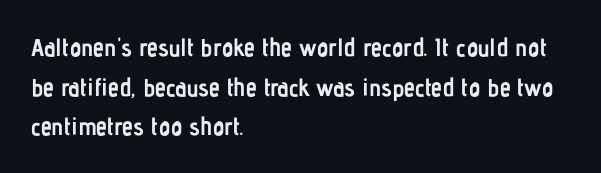
The words here are not underlined. Glyph-to-glyph distance matches everyday printed text. The rows are spaced the way most documents space them. The lettering holds an erect, upright posture throughout. Heavy-handed strokes throughout: this text is bold. Which margin do the lines hug? The left one — the right edge is uneven.
